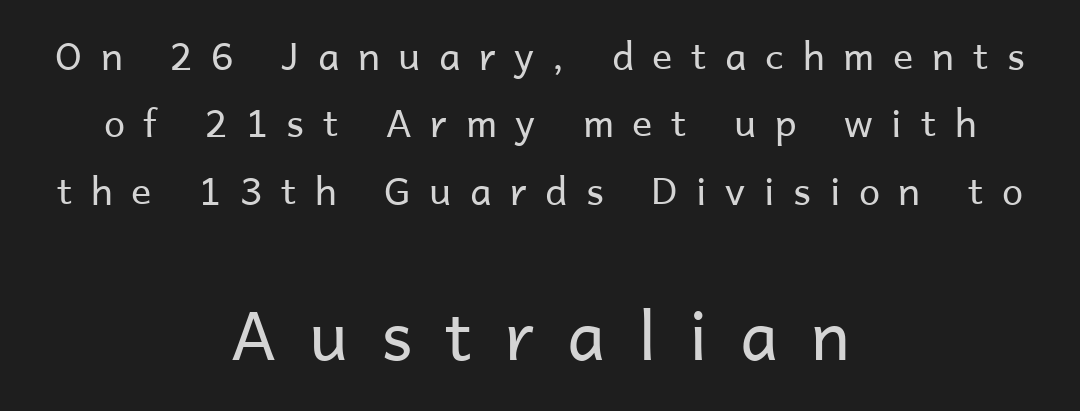
The image shows 67 px regular-weight sans-serif type, upright; set centered, line spacing 1.77x, unusually wide letter spacing (+0.49 em), not underlined; the second (bottom) block is 1.76x larger; low stroke contrast and a medium x-height.
